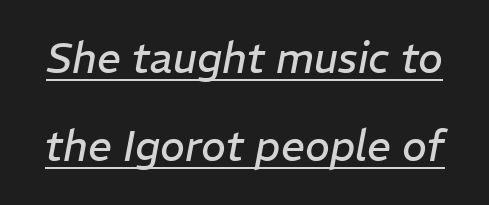
The image shows 42 px regular-weight type, italic (leaning right); set loose line spacing (2.1x), normal letter spacing, underlined; low stroke contrast and a medium x-height.
